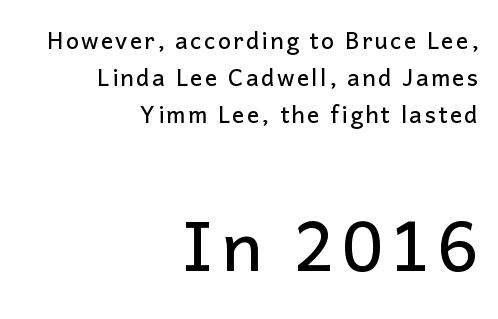
{"serif": "no", "italic": "no", "width": "normal", "stroke_contrast": "low", "x_height": "medium", "monospaced": "no", "underline": "no", "align": "right", "line_spacing": "normal", "line_spacing_ratio": 1.61, "larger_block": "second", "size_ratio": 3.0, "glyph_px": 69}
